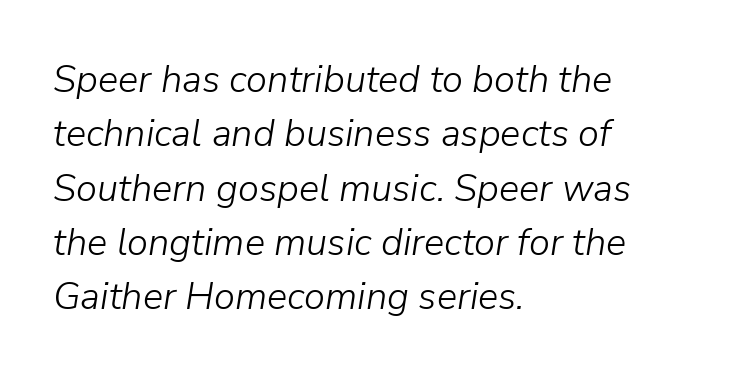
The image shows 38 px light type, italic (leaning right); set left-aligned, normal line spacing (1.43x), normal letter spacing, not underlined; low stroke contrast and a medium x-height.
